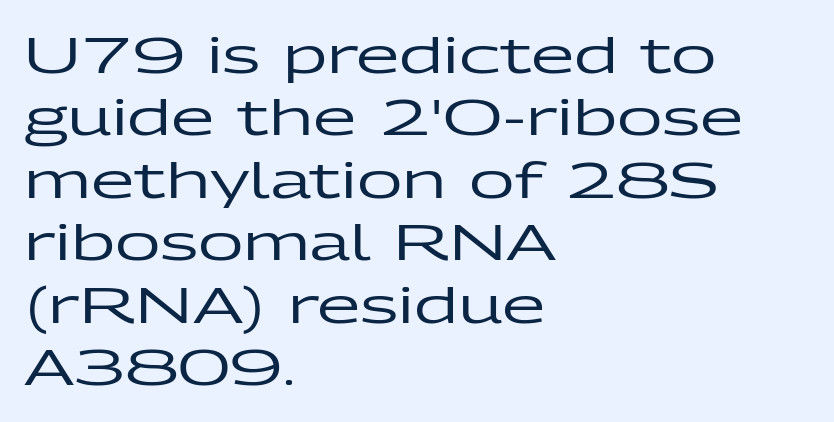
The image shows 50 px wide sans-serif type, upright; set left-aligned, normal line spacing (1.25x), normal letter spacing, not underlined; low stroke contrast and a medium x-height.
